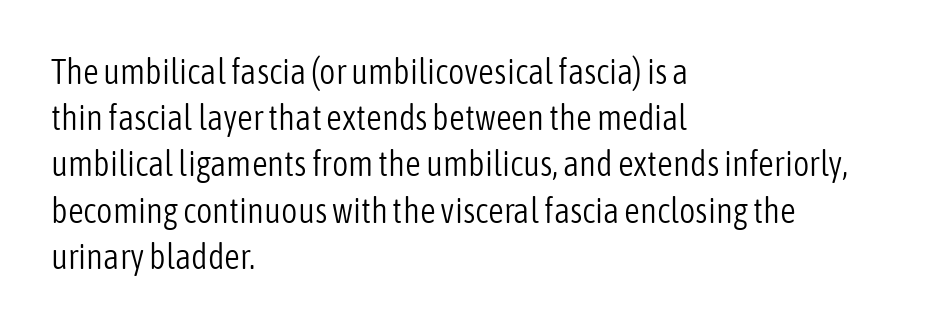
{"serif": "no", "italic": "no", "bold": "no", "weight": "light", "width": "condensed", "stroke_contrast": "low", "x_height": "medium", "monospaced": "no", "underline": "no", "align": "left", "line_spacing": "normal", "line_spacing_ratio": 1.32, "letter_spacing": "normal", "letter_spacing_em": 0.0, "glyph_px": 35}
